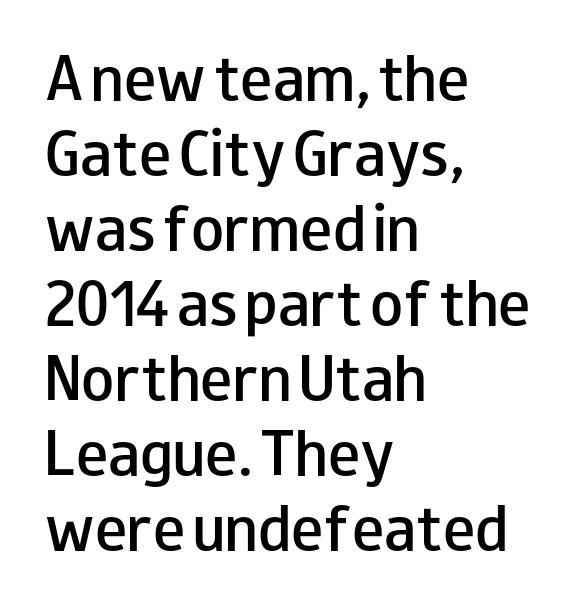
The image shows 54 px semibold, wide sans-serif type, upright; set left-aligned, normal line spacing (1.39x), normal letter spacing, not underlined; low stroke contrast and a small x-height.
